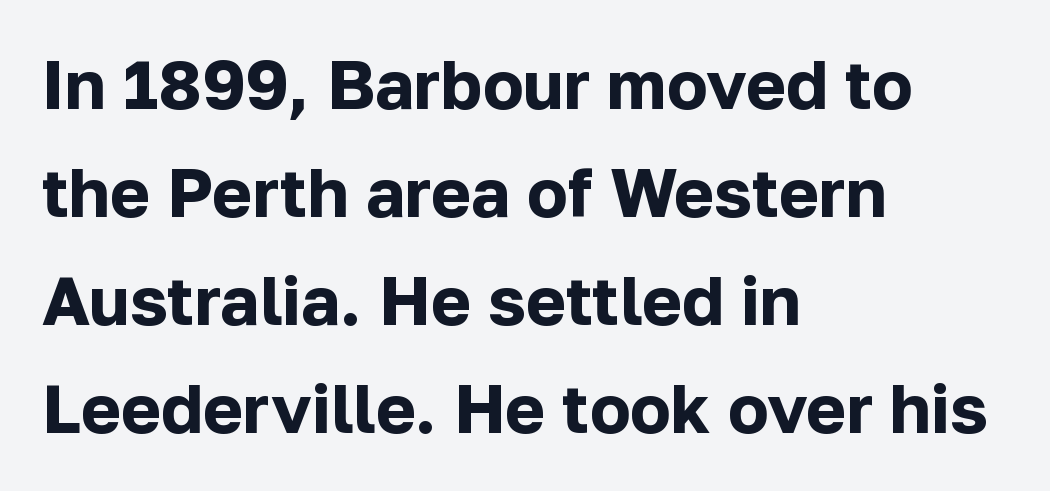
Whoever set this chose a conventional vertical rhythm. The rag falls on the right side of this text block. Is there any slant? The stems are plumb. Here the glyphs are tracked normally, forming tight word shapes. Is the type bold? Yes — the strokes are clearly thick and heavy. Bare-footed words on every line.
